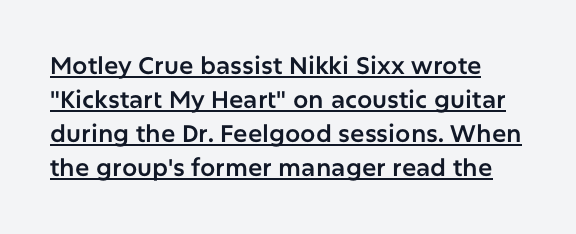
The image shows 24 px text type, upright; set normal line spacing (1.42x), normal letter spacing, underlined.
